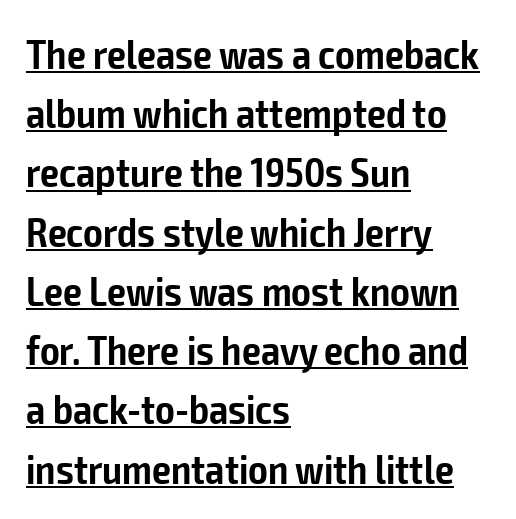
{"serif": "no", "italic": "no", "bold": "semi", "weight": "semibold", "width": "condensed", "stroke_contrast": "low", "x_height": "medium", "monospaced": "no", "underline": "yes", "align": "left", "line_spacing": "normal", "line_spacing_ratio": 1.41, "letter_spacing": "normal", "letter_spacing_em": 0.0, "glyph_px": 42}
